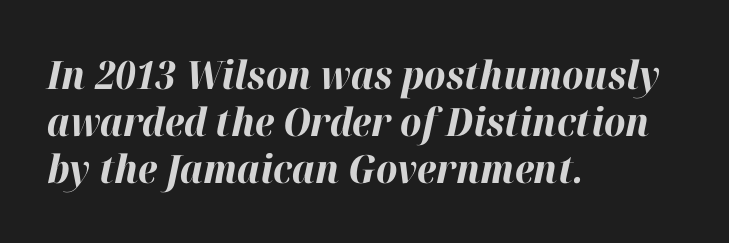
{"italic": "yes", "lean": "right", "slant_degrees": 12, "bold": "yes", "weight": "bold", "width": "normal", "stroke_contrast": "high", "x_height": "medium", "monospaced": "no", "underline": "no", "align": "left", "line_spacing_ratio": 1.21, "letter_spacing": "normal", "letter_spacing_em": 0.0, "glyph_px": 39}
